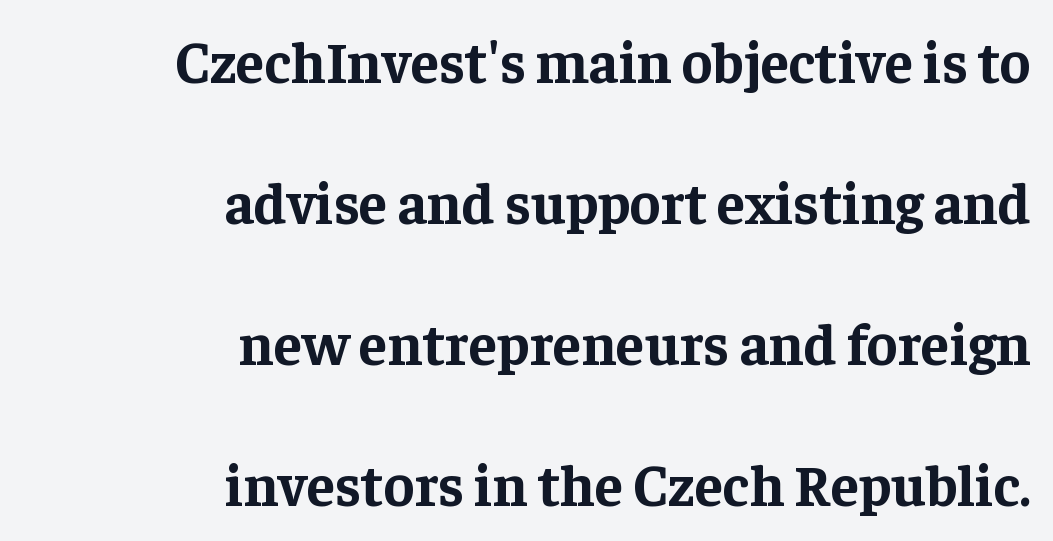
{"serif": "yes", "italic": "no", "bold": "yes", "weight": "bold", "width": "normal", "stroke_contrast": "low", "x_height": "medium", "monospaced": "no", "underline": "no", "align": "right", "line_spacing": "loose", "line_spacing_ratio": 2.43, "letter_spacing": "normal", "letter_spacing_em": 0.0, "glyph_px": 58}
